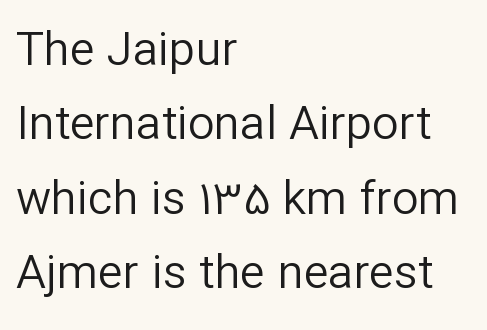
{"serif": "no", "italic": "no", "bold": "no", "weight": "regular", "width": "normal", "stroke_contrast": "low", "x_height": "medium", "monospaced": "no", "underline": "no", "align": "left", "line_spacing": "normal", "line_spacing_ratio": 1.58, "letter_spacing": "normal", "letter_spacing_em": 0.0, "glyph_px": 47}
